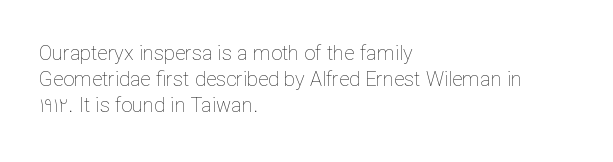
Interline gaps are of average width in this sample. Style check: upright. Tracking here is standard; glyphs follow each other at the usual distance. Stroke mass is kept to a normal reading level or below. Beneath every word, the page is bare. Leftover space on each line is placed entirely after the last word.
